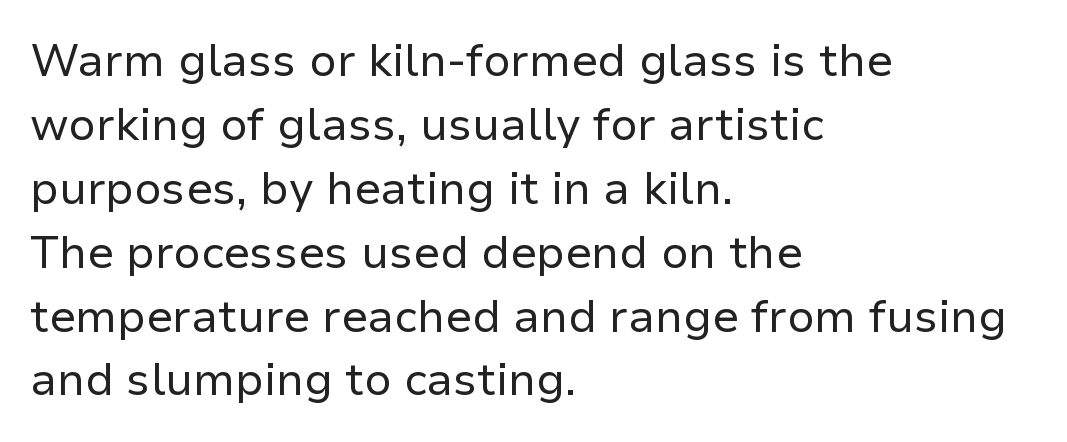
Default kerning and tracking; the words read as compact shapes. The type sits square on the baseline with zero lean. Spacing verdict: proportional, widths tailored to each character. Vertical spacing — default. The type family on display is of the sans-serif kind.
